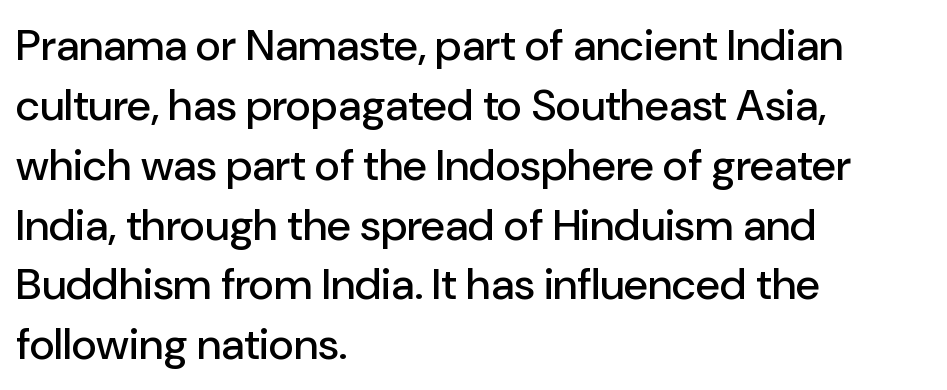
{"serif": "no", "italic": "no", "width": "normal", "stroke_contrast": "low", "x_height": "medium", "monospaced": "no", "underline": "no", "align": "left", "line_spacing": "normal", "line_spacing_ratio": 1.36, "letter_spacing": "normal", "letter_spacing_em": 0.0, "glyph_px": 44}
